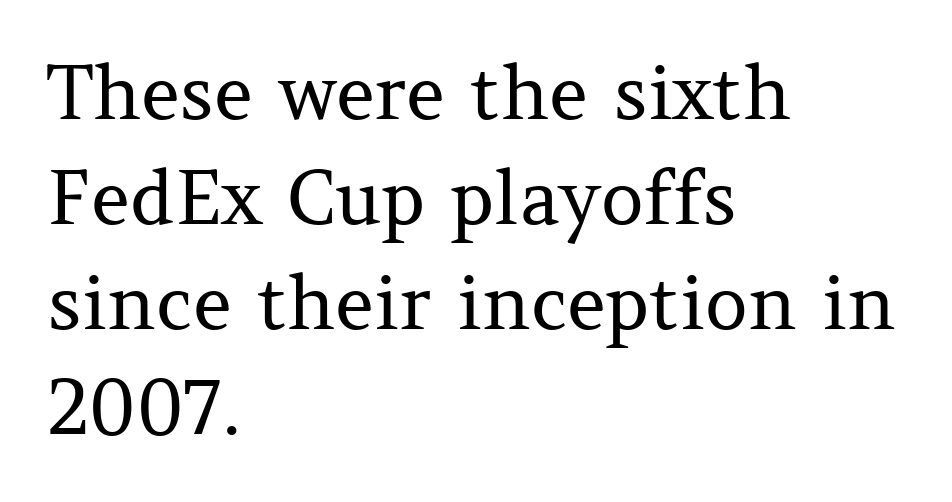
The image shows 75 px regular-weight serif type, upright; set left-aligned, normal line spacing (1.4x), normal letter spacing, not underlined; medium stroke contrast and a medium x-height.
